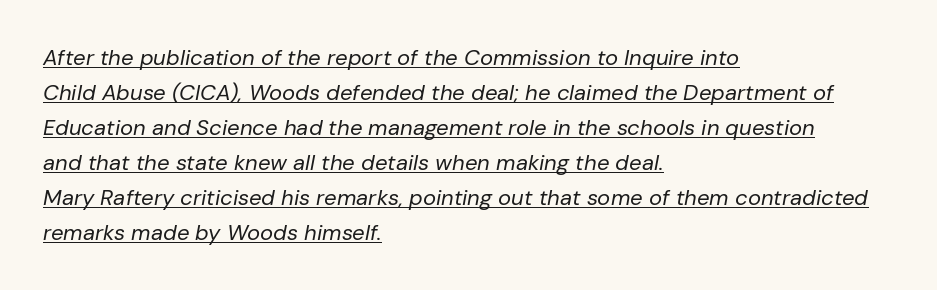
The image shows 22 px text type, italic (leaning right); set left-aligned, normal line spacing (1.59x), normal letter spacing, underlined.
